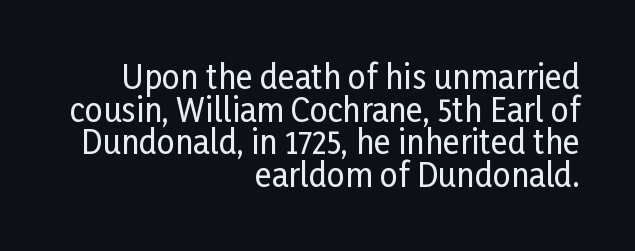
{"serif": "no", "italic": "no", "width": "condensed", "stroke_contrast": "low", "x_height": "medium", "monospaced": "no", "underline": "no", "align": "right", "line_spacing": "tight", "line_spacing_ratio": 1.02, "letter_spacing": "normal", "letter_spacing_em": 0.0, "glyph_px": 32}
